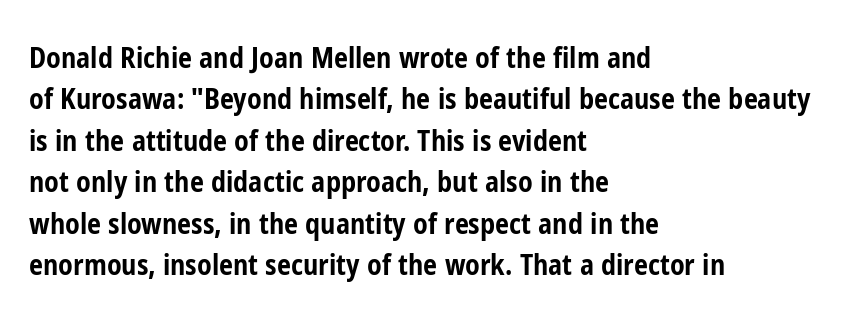
The typeface chosen for these lines omits serifs. The designer left line spacing at the default. The paragraph shown leans on its left margin. Every stem runs plumb, perpendicular to the baseline. The rendering uses natural spacing where letterforms have individual widths.
